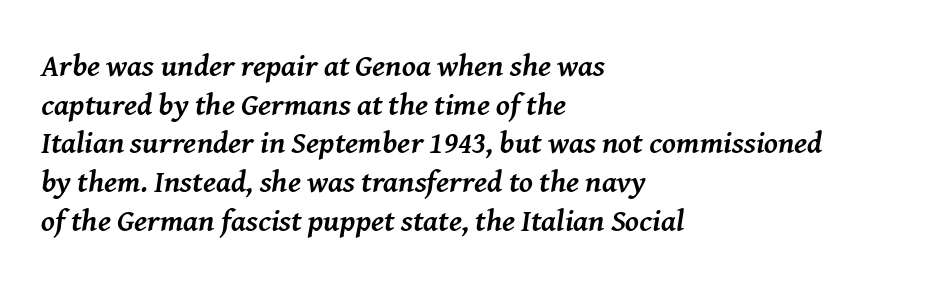
Characters are canted at an angle relative to the baseline's perpendicular. This sample has the flowing, uneven cadence of proportional lettering. The tracking reads as untouched default to a designer's eye. Look at the bottom of the vertical strokes: they flare into serifs here. Heft: maximum for text — a bold. Leftover space on each line is placed entirely after the last word.
